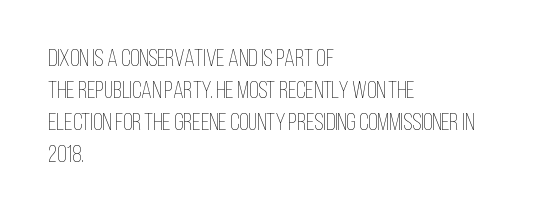
{"italic": "no", "bold": "no", "underline": "no", "align": "left", "line_spacing": "normal", "line_spacing_ratio": 1.34, "letter_spacing": "normal", "letter_spacing_em": 0.0, "glyph_px": 24}
